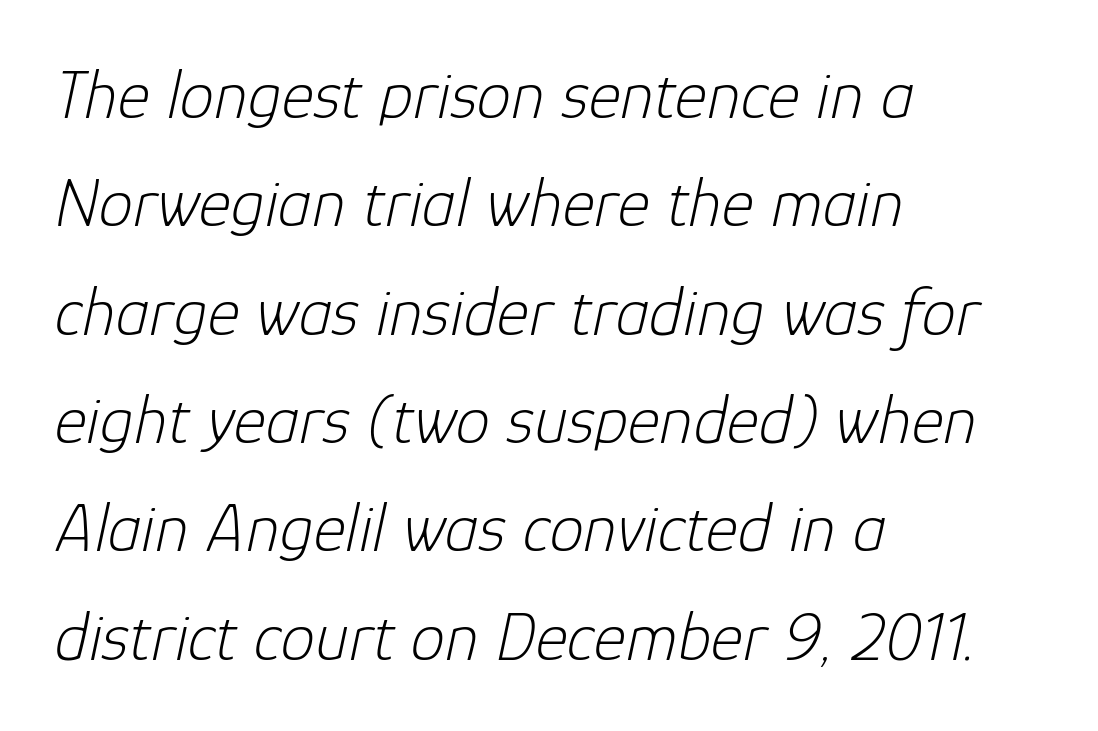
Weight class: somewhere from thin through regular. Lines of text with bare space underneath. This rendering uses left alignment, leaving the right contour irregular. Interline gaps are of average width in this sample.
